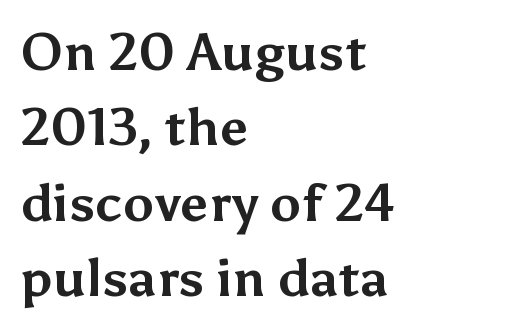
Q: Is the text bold? A: Yes.
Q: Is the text italic (slanted)? A: No, it is upright.
Q: Is the typeface a serif or a sans-serif typeface? A: Sans-serif.
Q: Is the text underlined? A: No.
Q: How is the paragraph aligned? A: Left-aligned.
Q: Is the spacing between letters normal or unusually wide? A: Normal.
Q: Is the spacing between lines tight, normal or loose? A: Normal.
Q: Width (condensed, normal, or wide)? A: Normal.
Q: Stroke contrast? A: Medium.
Q: x-height? A: Medium.
Q: Monospaced? A: No.
